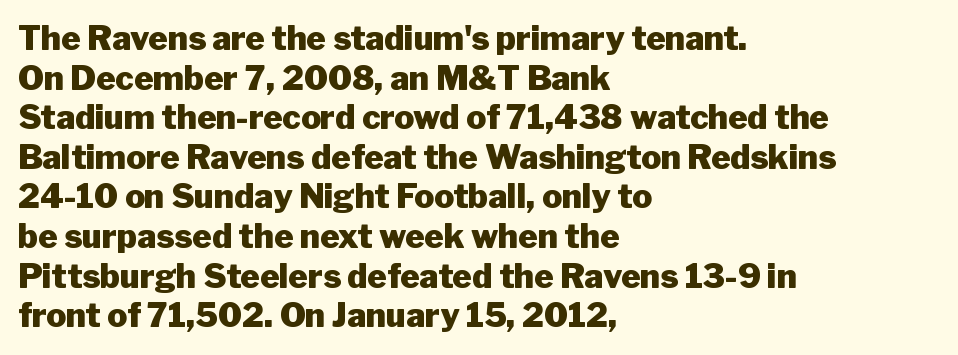
Q: Is the text bold? A: Yes.
Q: Is the text italic (slanted)? A: No, it is upright.
Q: Is the typeface a serif or a sans-serif typeface? A: Sans-serif.
Q: Is the text underlined? A: No.
Q: How is the paragraph aligned? A: Left-aligned.
Q: Is the spacing between letters normal or unusually wide? A: Normal.
Q: Width (condensed, normal, or wide)? A: Normal.
Q: Stroke contrast? A: Low.
Q: x-height? A: Medium.
Q: Monospaced? A: No.
